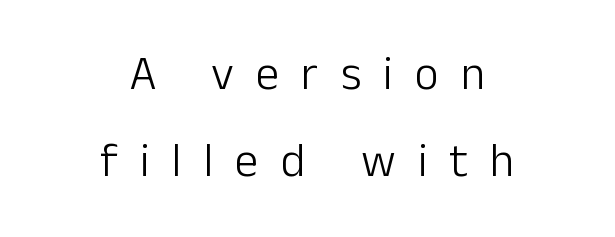
Rendered with straight, roman letterforms. The type is letterspaced generously, with wide tracking. This is sans-serif lettering, the kind often seen on screens and signage. The typesetting does not lean heavy: it is not bold.
